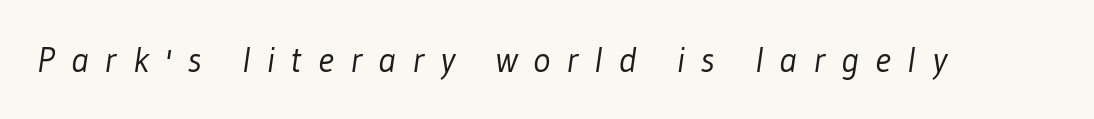
The strokes are not fattened; the text isn't bold. A typesetter would call this proportional, since set widths differ per character. Nope, no serifs anywhere on these letters. Substantial extra tracking has been applied to these lines. Glance below the letters and you will spot only blank space.
